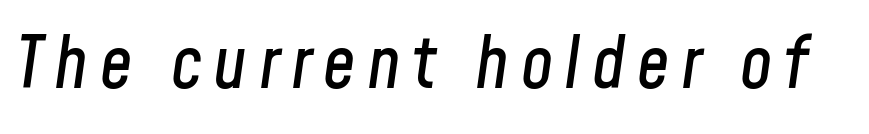
Q: Is the text italic (slanted)? A: Yes, it leans right by about 8 degrees.
Q: Is the text underlined? A: No.
Q: Width (condensed, normal, or wide)? A: Condensed.
Q: Stroke contrast? A: Low.
Q: x-height? A: Medium.
Q: Monospaced? A: No.
